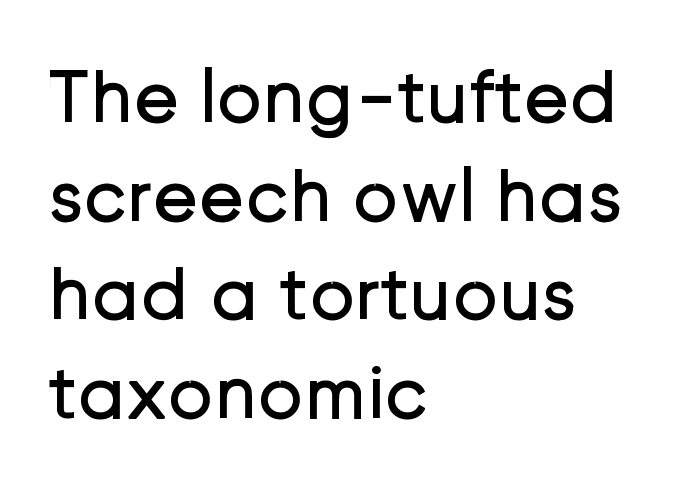
The image shows 77 px regular-weight sans-serif type, upright; set left-aligned, normal line spacing (1.28x), normal letter spacing, not underlined; low stroke contrast and a medium x-height.
